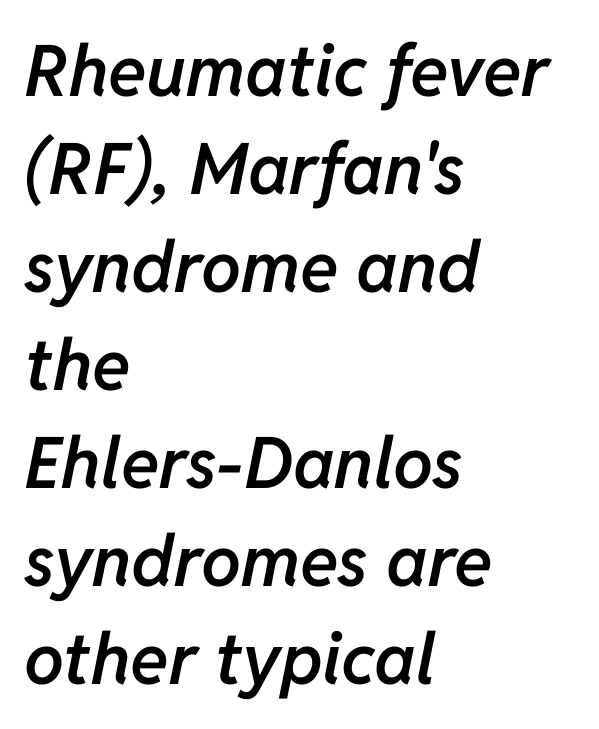
{"italic": "yes", "lean": "right", "slant_degrees": 11, "bold": "semi", "weight": "semibold", "width": "normal", "stroke_contrast": "low", "x_height": "medium", "monospaced": "no", "underline": "no", "align": "left", "line_spacing": "normal", "line_spacing_ratio": 1.38, "letter_spacing": "normal", "letter_spacing_em": 0.0, "glyph_px": 71}
